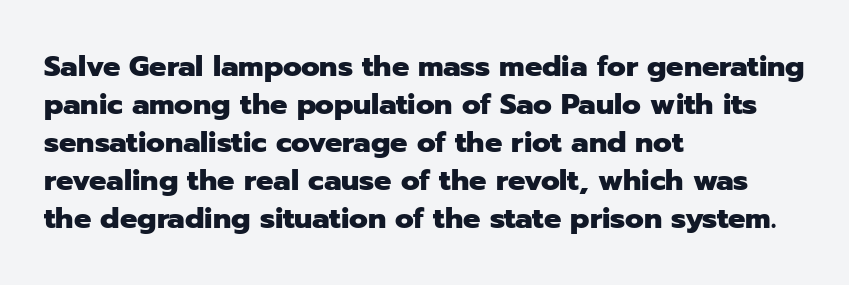
The image shows 29 px heavy sans-serif type, upright; set left-aligned, normal line spacing (1.31x), normal letter spacing, not underlined; low stroke contrast and a medium x-height.
